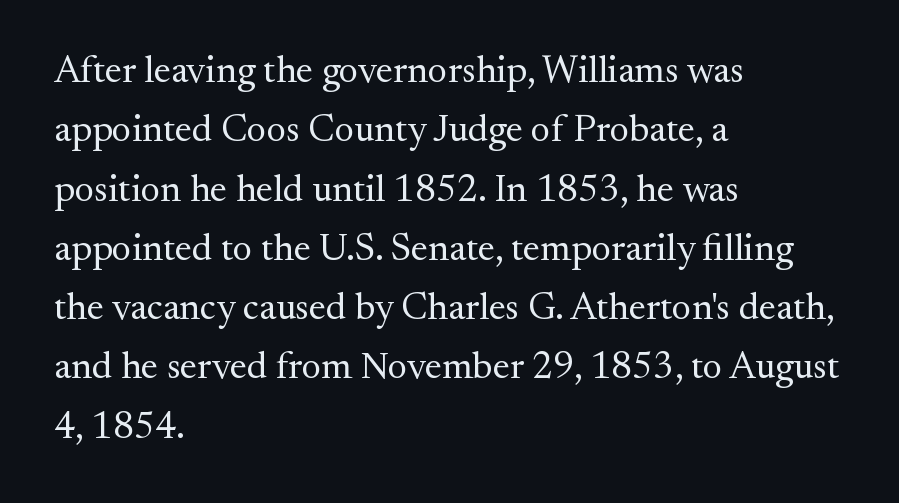
{"serif": "yes", "italic": "no", "bold": "no", "weight": "regular", "width": "normal", "stroke_contrast": "medium", "x_height": "small", "monospaced": "no", "underline": "no", "align": "left", "line_spacing": "normal", "line_spacing_ratio": 1.56, "letter_spacing": "normal", "letter_spacing_em": 0.0, "glyph_px": 38}
